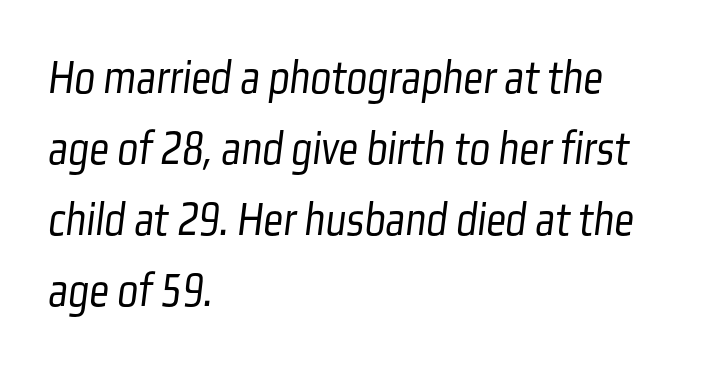
{"serif": "no", "bold": "no", "weight": "light", "width": "condensed", "stroke_contrast": "low", "x_height": "medium", "monospaced": "no", "underline": "no", "align": "left", "line_spacing": "normal", "line_spacing_ratio": 1.45, "letter_spacing": "normal", "letter_spacing_em": 0.0, "glyph_px": 49}
